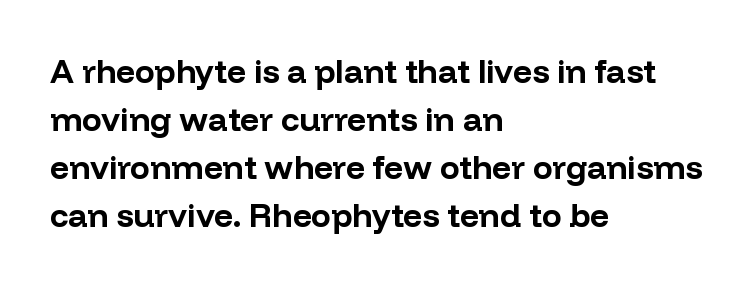
The rendering uses natural spacing where letterforms have individual widths. The rendering keeps characters at their native spacing. The glyphs in this specimen are sans serif. Horizontally, the lines are justified to the leading edge only.
